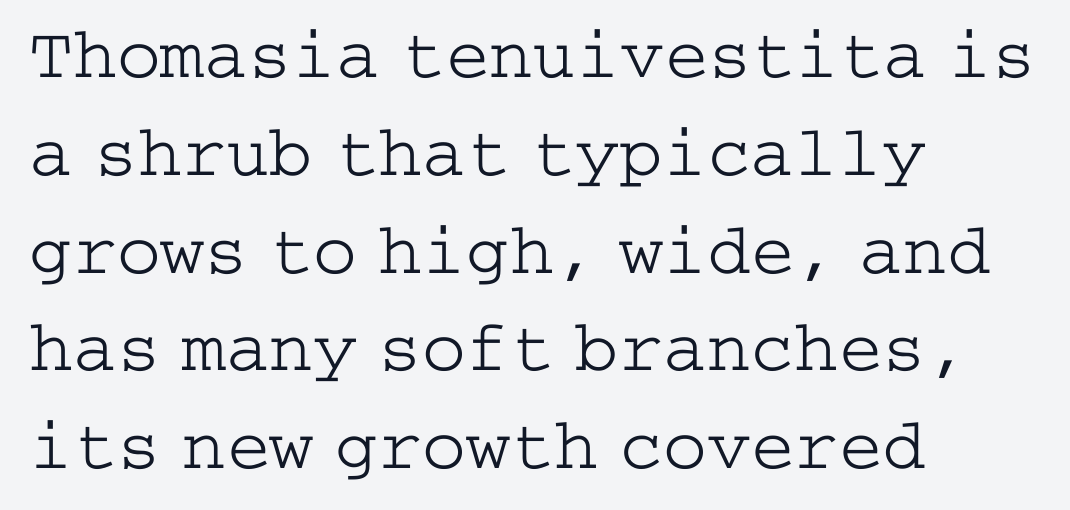
Caption: face not bold, strokes unweighted. How would I describe the line gaps? Plain and ordinary. These lines stack with their left ends in a neat column. Tracking here is standard; glyphs follow each other at the usual distance.
